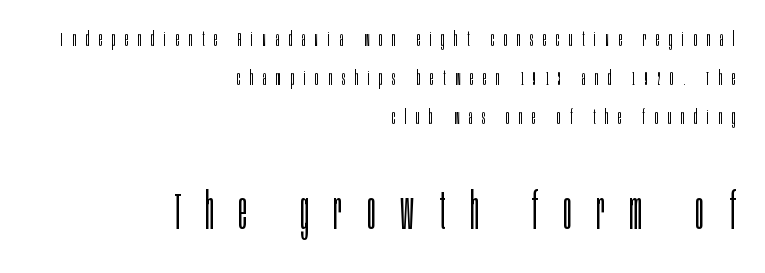
Q: Is the text bold? A: No.
Q: Is the text italic (slanted)? A: No, it is upright.
Q: Is the typeface a serif or a sans-serif typeface? A: Sans-serif.
Q: Is the text underlined? A: No.
Q: How is the paragraph aligned? A: Right-aligned.
Q: Is the spacing between letters normal or unusually wide? A: Unusually wide.
Q: Is the spacing between lines tight, normal or loose? A: Loose.
Q: Which block of text is set in a larger size, the first (top) or the second (bottom)? A: The second (bottom) one.
Q: Width (condensed, normal, or wide)? A: Condensed.
Q: Stroke contrast? A: Low.
Q: x-height? A: Large.
Q: Monospaced? A: No.
